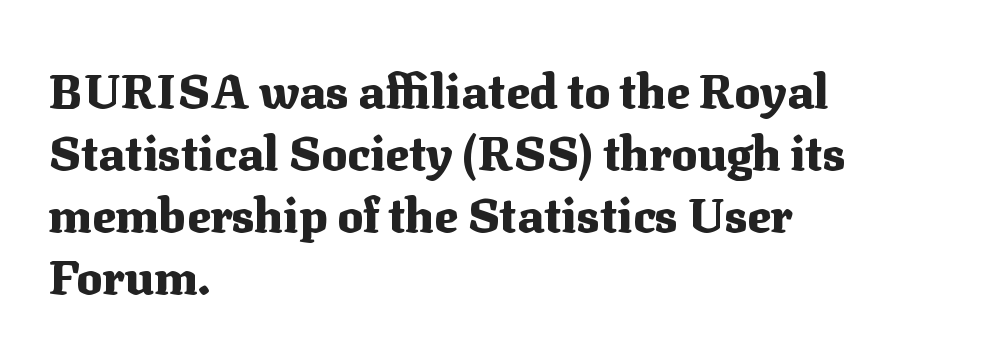
The image shows 48 px heavy serif type, upright; set left-aligned, normal line spacing (1.29x), normal letter spacing, not underlined; medium stroke contrast and a medium x-height.
